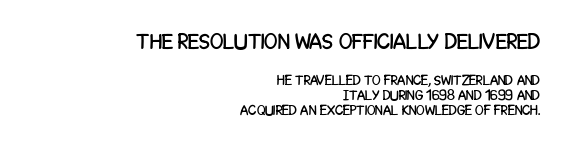
The image shows 22 px text type, upright; set right-aligned, tight line spacing (1.09x), normal letter spacing, not underlined; the first (top) block is 1.57x larger.
